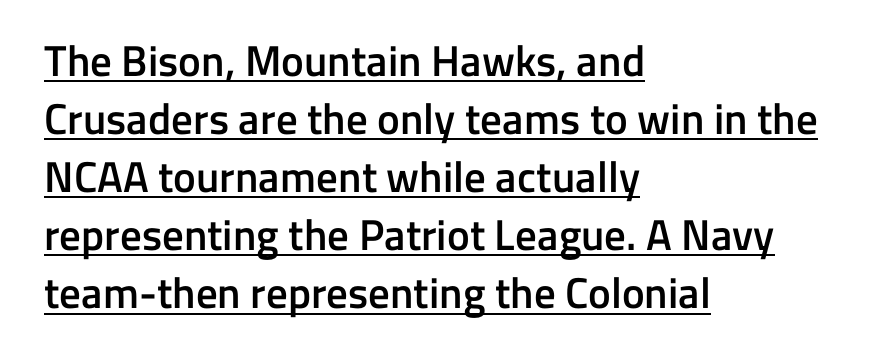
Q: Is the text bold? A: Semi-bold.
Q: Is the text italic (slanted)? A: No, it is upright.
Q: Is the typeface a serif or a sans-serif typeface? A: Sans-serif.
Q: Is the text underlined? A: Yes.
Q: How is the paragraph aligned? A: Left-aligned.
Q: Is the spacing between letters normal or unusually wide? A: Normal.
Q: Is the spacing between lines tight, normal or loose? A: Normal.
Q: Width (condensed, normal, or wide)? A: Normal.
Q: Stroke contrast? A: Low.
Q: x-height? A: Medium.
Q: Monospaced? A: No.
